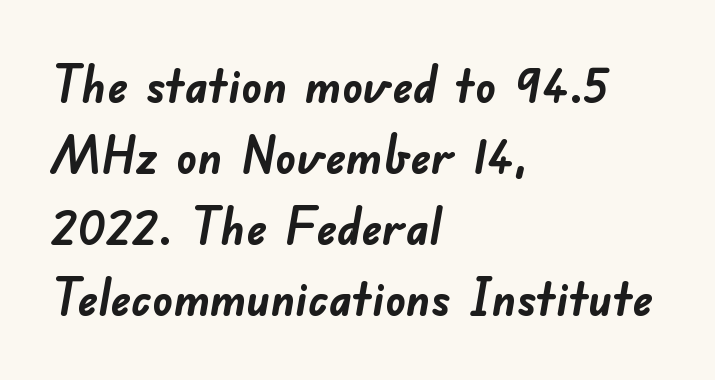
{"serif": "no", "bold": "yes", "weight": "semibold", "width": "normal", "stroke_contrast": "low", "x_height": "small", "monospaced": "no", "underline": "no", "align": "left", "line_spacing": "normal", "line_spacing_ratio": 1.39, "letter_spacing": "normal", "letter_spacing_em": 0.0, "glyph_px": 51}
